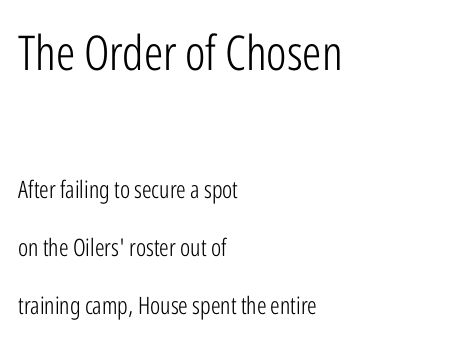
Q: Is the text bold? A: No.
Q: Is the text italic (slanted)? A: No, it is upright.
Q: Is the typeface a serif or a sans-serif typeface? A: Sans-serif.
Q: Is the text underlined? A: No.
Q: How is the paragraph aligned? A: Left-aligned.
Q: Is the spacing between letters normal or unusually wide? A: Normal.
Q: Is the spacing between lines tight, normal or loose? A: Loose.
Q: Which block of text is set in a larger size, the first (top) or the second (bottom)? A: The first (top) one.
Q: Width (condensed, normal, or wide)? A: Condensed.
Q: Stroke contrast? A: Low.
Q: x-height? A: Medium.
Q: Monospaced? A: No.
